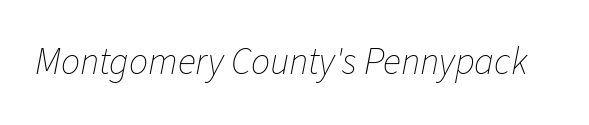
The image shows 38 px thin type, italic (leaning right); set normal letter spacing, not underlined; low stroke contrast and a medium x-height.
